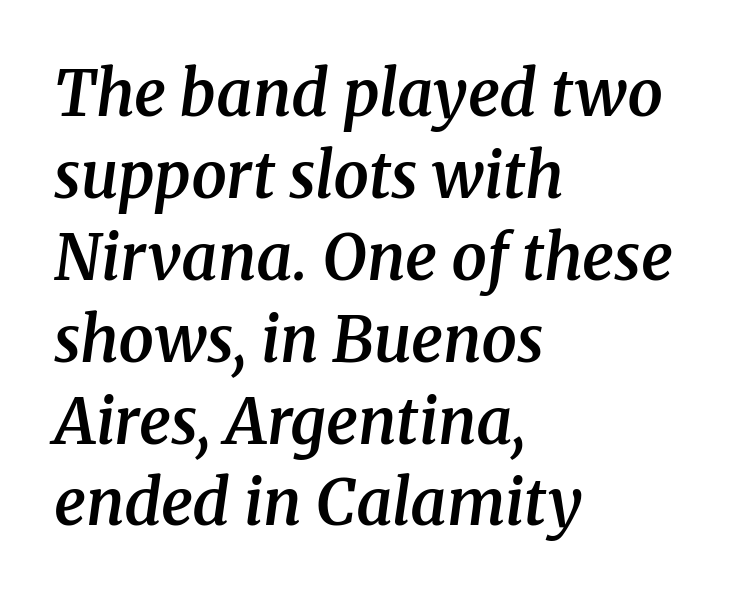
Q: Is the text bold? A: Semi-bold.
Q: Is the text italic (slanted)? A: Yes, it leans right by about 8 degrees.
Q: Is the typeface a serif or a sans-serif typeface? A: Serif.
Q: Is the text underlined? A: No.
Q: How is the paragraph aligned? A: Left-aligned.
Q: Is the spacing between letters normal or unusually wide? A: Normal.
Q: Is the spacing between lines tight, normal or loose? A: Normal.
Q: Width (condensed, normal, or wide)? A: Normal.
Q: Stroke contrast? A: Medium.
Q: x-height? A: Medium.
Q: Monospaced? A: No.
